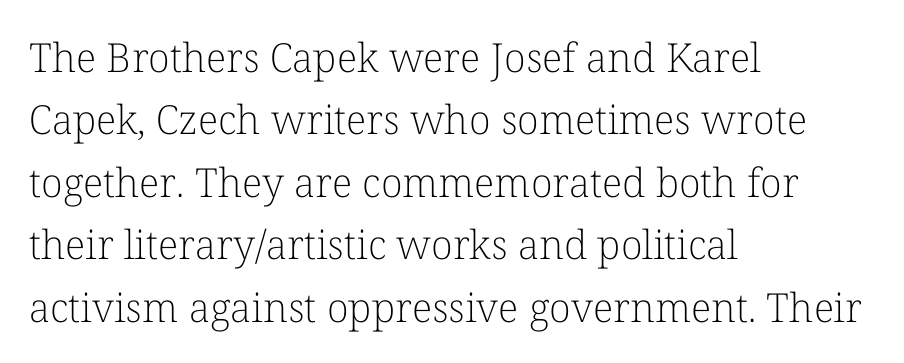
Q: Is the text bold? A: No.
Q: Is the text italic (slanted)? A: No, it is upright.
Q: Is the typeface a serif or a sans-serif typeface? A: Serif.
Q: Is the text underlined? A: No.
Q: How is the paragraph aligned? A: Left-aligned.
Q: Is the spacing between letters normal or unusually wide? A: Normal.
Q: Is the spacing between lines tight, normal or loose? A: Normal.
Q: Width (condensed, normal, or wide)? A: Normal.
Q: Stroke contrast? A: Low.
Q: x-height? A: Medium.
Q: Monospaced? A: No.
